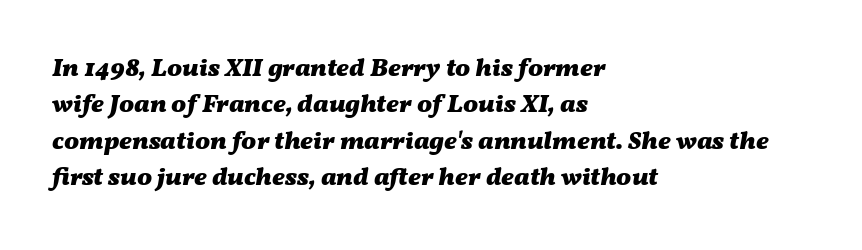
Q: Is the text bold? A: Yes.
Q: Is the text italic (slanted)? A: Yes, it leans right by about 11 degrees.
Q: Is the text underlined? A: No.
Q: How is the paragraph aligned? A: Left-aligned.
Q: Is the spacing between letters normal or unusually wide? A: Normal.
Q: Is the spacing between lines tight, normal or loose? A: Normal.
